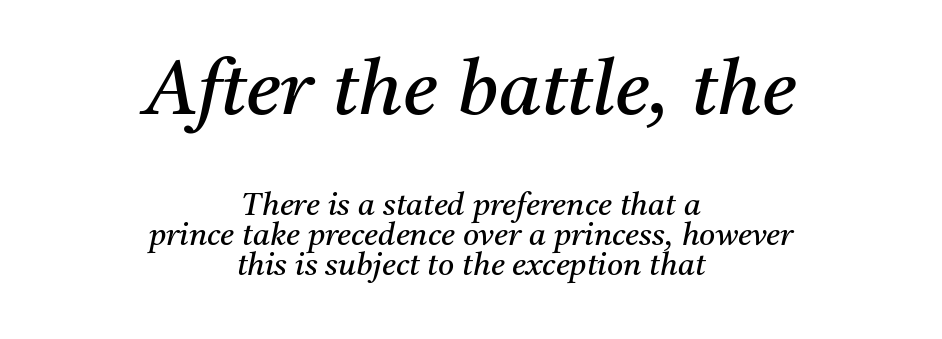
Inter-character spacing is left at the font's built-in metrics. A bare baseline throughout the passage. The lettering tilts uniformly, giving the passage an italic look. Do the characters align in a grid? No, the font is proportional. Vertical spacing — tight.
